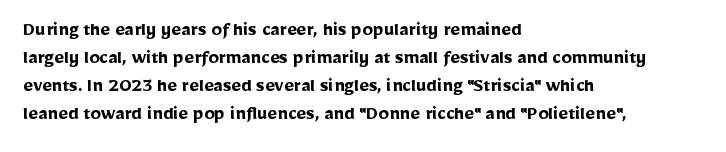
Style check: upright. Reading down the block, your eye returns to a fixed left position each line. This rendering leaves character spacing at its baseline value. Check under the words: just untouched page.
